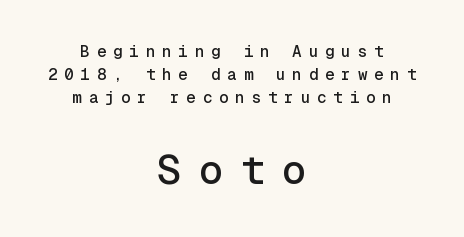
The image shows 41 px sans-serif type, upright, monospaced; set centered, normal line spacing (1.44x), unusually wide letter spacing (+0.42 em), not underlined; the second (bottom) block is 2.56x larger; a medium x-height.
